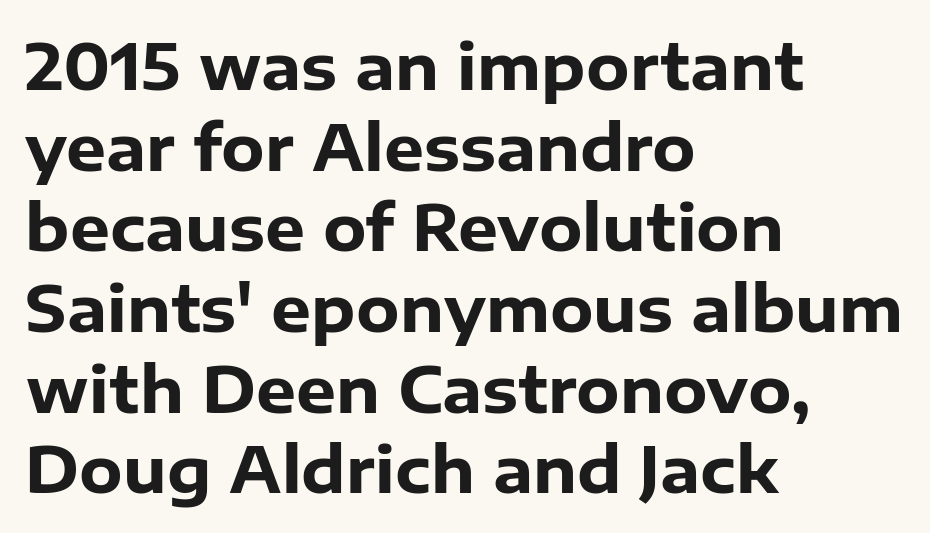
The image shows 63 px heavy sans-serif type, upright; set left-aligned, normal line spacing (1.28x), normal letter spacing, not underlined; low stroke contrast and a medium x-height.
